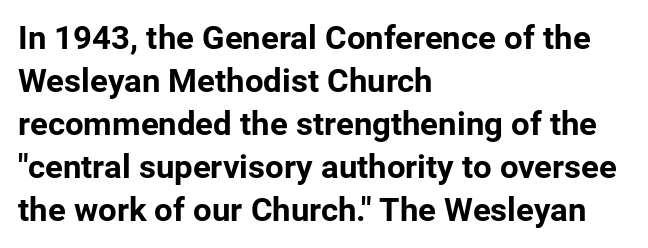
Layout note: lines flush left. Strokes here are thick enough to call this a true bold. The font family rendered here belongs to the sans-serif group. The area under the type is left untouched.
